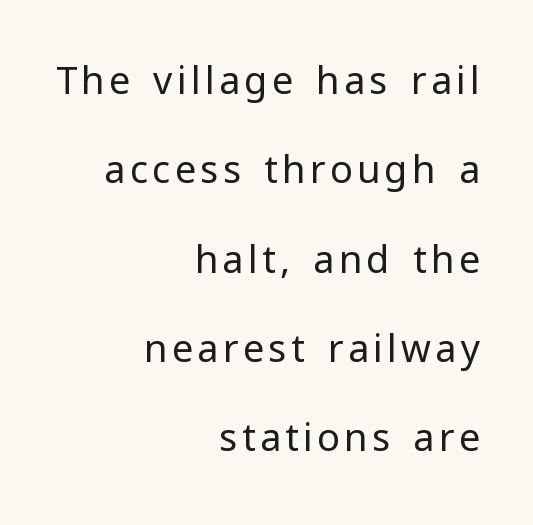
The rendering uses a large line-height, opening up the rows. Serifs: no, the terminals of the letterforms are clean. Is the type heavy? It reads as light-to-regular instead. Is the block centered? No — it sits flush against the right margin. Is this a fixed-width face? No — the glyphs have proportional, varying widths.
